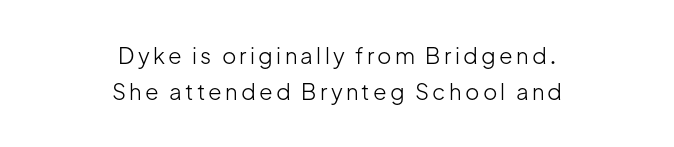
{"italic": "no", "bold": "no", "underline": "no", "align": "center", "line_spacing": "normal", "line_spacing_ratio": 1.64, "glyph_px": 22}
